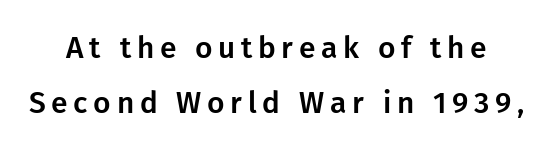
To sum up the face: it is a sans, with no serifs. Each letter keeps its own natural width here, so spacing adapts to shape. The letters stand straight up with perfectly vertical stems. Just letters on the line, the space beneath them empty.
